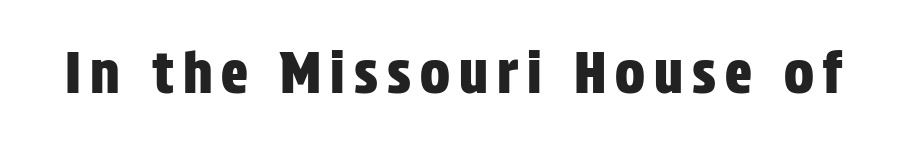
The image shows 56 px condensed sans-serif type, upright; set not underlined; low stroke contrast and a large x-height.
